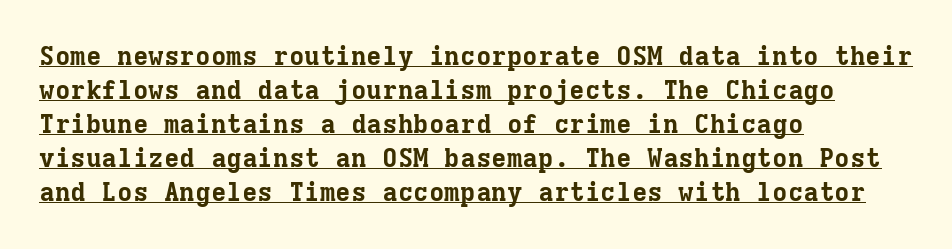
{"italic": "no", "bold": "yes", "underline": "yes", "align": "left", "line_spacing": "normal", "line_spacing_ratio": 1.31, "letter_spacing": "normal", "letter_spacing_em": 0.0, "glyph_px": 26}
